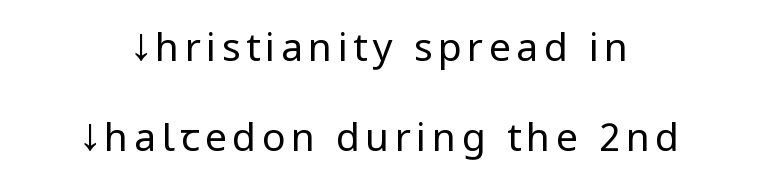
Beneath every word, the page is bare. The letters carry no serifs — their stems end cleanly without finishing strokes. Compared with typical paragraphs, the rows here are farther apart. The rag falls on both sides of this text block equally. The weight would be labelled regular, book, light, or lighter still. A typesetter would mark this as roman, not italic.
